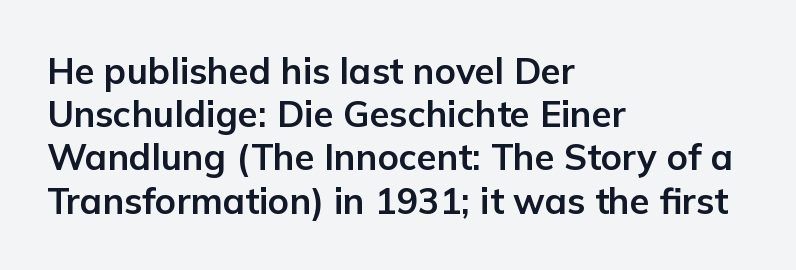
{"serif": "no", "italic": "no", "bold": "yes", "weight": "bold", "width": "normal", "stroke_contrast": "low", "x_height": "medium", "monospaced": "no", "underline": "no", "align": "left", "line_spacing_ratio": 1.2, "letter_spacing": "normal", "letter_spacing_em": 0.0, "glyph_px": 36}
